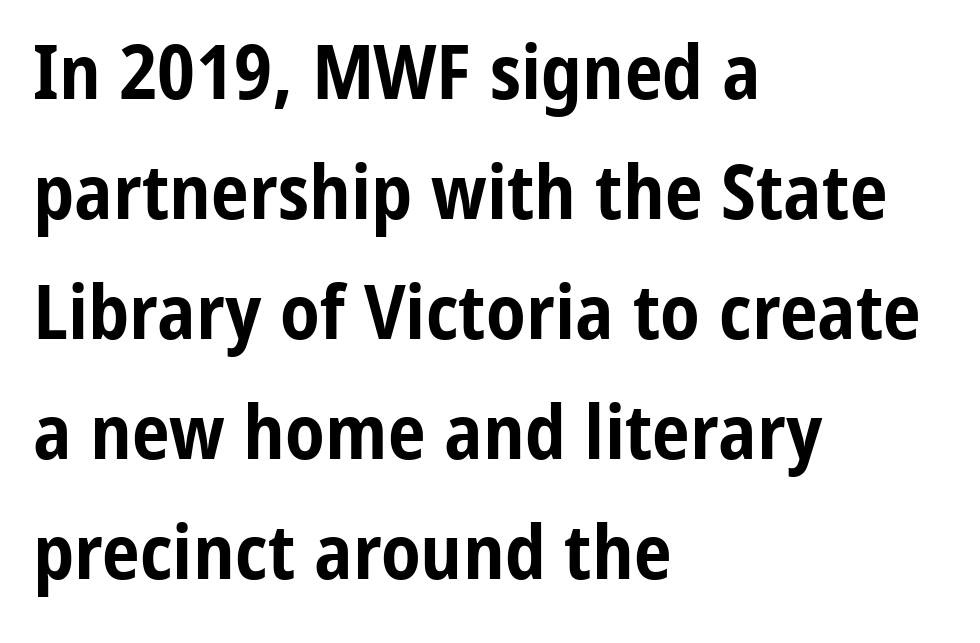
The image shows 76 px bold, condensed sans-serif type, upright; set left-aligned, normal line spacing (1.58x), normal letter spacing, not underlined; low stroke contrast and a medium x-height.
